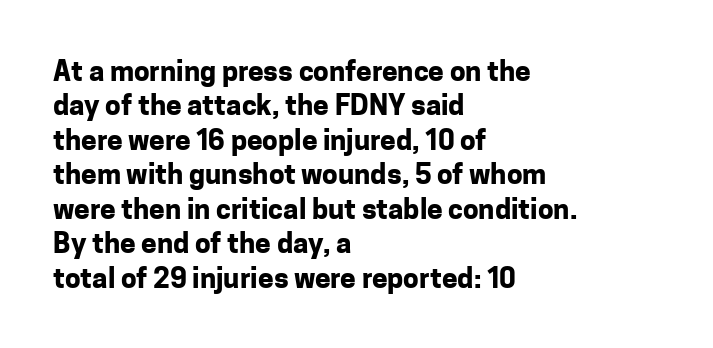
Q: Is the text bold? A: Yes.
Q: Is the text italic (slanted)? A: No, it is upright.
Q: Is the typeface a serif or a sans-serif typeface? A: Sans-serif.
Q: Is the text underlined? A: No.
Q: How is the paragraph aligned? A: Left-aligned.
Q: Is the spacing between letters normal or unusually wide? A: Normal.
Q: Width (condensed, normal, or wide)? A: Normal.
Q: Stroke contrast? A: Low.
Q: x-height? A: Medium.
Q: Monospaced? A: No.
